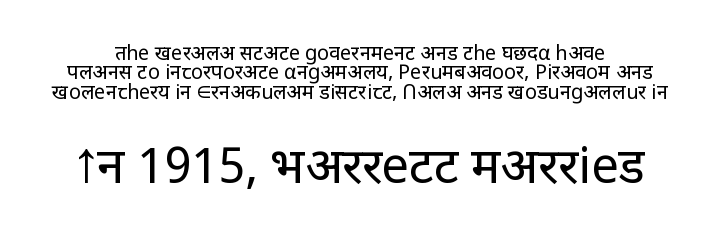
The emphasis by scale lands on block number two, below. The lettering stays uniformly vertical, giving the passage a roman look. These lines keep a tight, regular rhythm from letter to letter. Do the characters align in a grid? No, the font is proportional. Check the space under the baseline: it is left empty.
